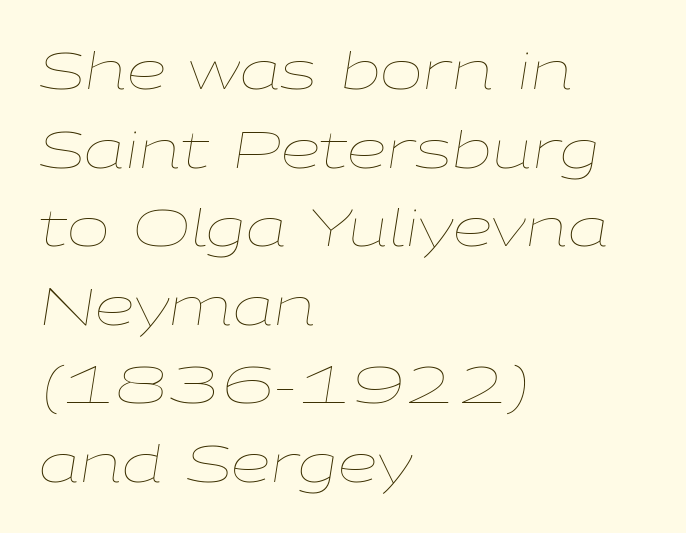
Q: Is the text bold? A: No.
Q: Is the text italic (slanted)? A: Yes, it leans right by about 9 degrees.
Q: Is the text underlined? A: No.
Q: How is the paragraph aligned? A: Left-aligned.
Q: Is the spacing between letters normal or unusually wide? A: Normal.
Q: Is the spacing between lines tight, normal or loose? A: Normal.
Q: Width (condensed, normal, or wide)? A: Wide.
Q: Stroke contrast? A: Low.
Q: x-height? A: Medium.
Q: Monospaced? A: No.
